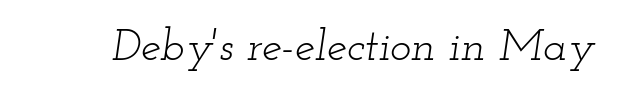
Q: Is the text bold? A: No.
Q: Is the text italic (slanted)? A: Yes, it leans right by about 12 degrees.
Q: Is the typeface a serif or a sans-serif typeface? A: Serif.
Q: Is the text underlined? A: No.
Q: Is the spacing between letters normal or unusually wide? A: Normal.
Q: Width (condensed, normal, or wide)? A: Wide.
Q: Stroke contrast? A: Low.
Q: x-height? A: Small.
Q: Monospaced? A: No.
